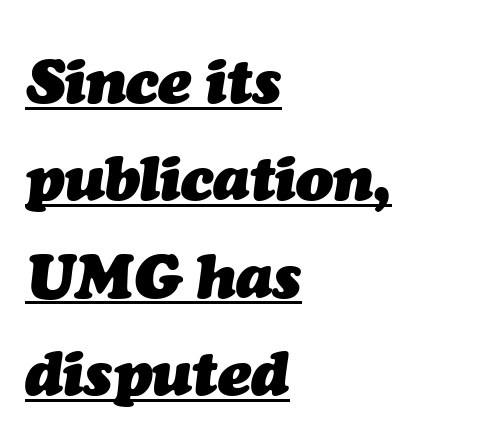
The typesetter has applied underlining to the passage shown. Slant detected: the letters are inclined. Students, observe: this is what conventionally led text looks like. Is this a fixed-width face? No — the glyphs have proportional, varying widths.
